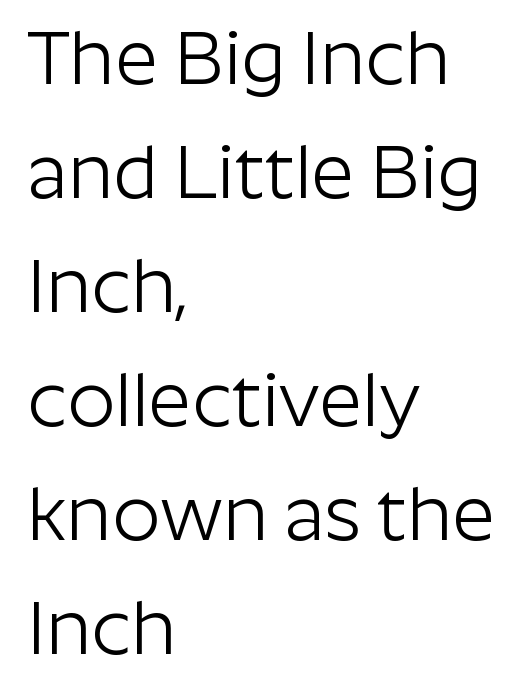
{"serif": "no", "italic": "no", "bold": "no", "weight": "light", "width": "normal", "stroke_contrast": "low", "x_height": "medium", "monospaced": "no", "underline": "no", "align": "left", "line_spacing": "normal", "line_spacing_ratio": 1.52, "letter_spacing": "normal", "letter_spacing_em": 0.0, "glyph_px": 75}
